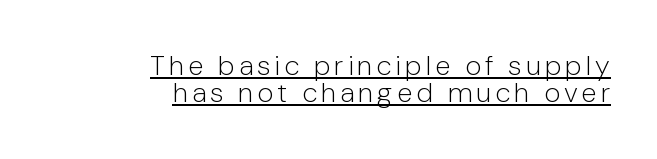
Q: Is the text bold? A: No.
Q: Is the text italic (slanted)? A: No, it is upright.
Q: Is the typeface a serif or a sans-serif typeface? A: Sans-serif.
Q: Is the text underlined? A: Yes.
Q: How is the paragraph aligned? A: Right-aligned.
Q: Is the spacing between lines tight, normal or loose? A: Tight.
Q: Width (condensed, normal, or wide)? A: Normal.
Q: Stroke contrast? A: Low.
Q: x-height? A: Medium.
Q: Monospaced? A: No.
